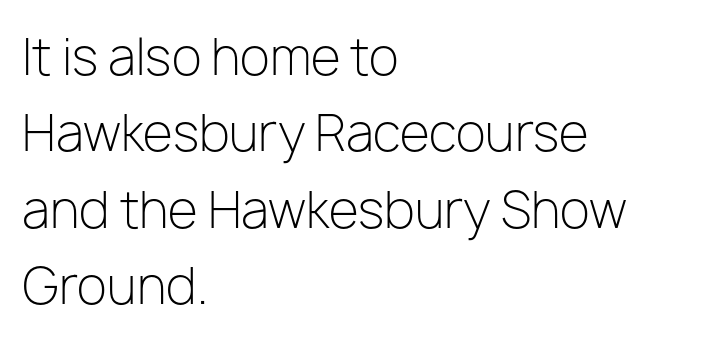
Left-aligned paragraph, ragged on the right. Check where the strokes stop: nothing finishes them off — pure sans. The face used here is proportionally spaced, like ordinary book or web type. Unmarked baselines from the first word to the last. The weight would be labelled regular, book, light, or lighter still. Italic: no, the glyphs are upright roman.
